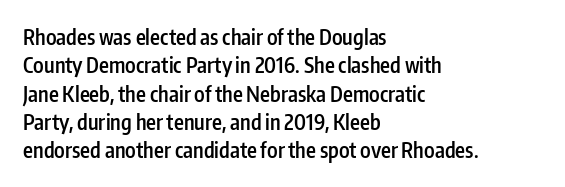
Q: Is the text bold? A: Semi-bold.
Q: Is the text italic (slanted)? A: No, it is upright.
Q: Is the text underlined? A: No.
Q: How is the paragraph aligned? A: Left-aligned.
Q: Is the spacing between letters normal or unusually wide? A: Normal.
Q: Is the spacing between lines tight, normal or loose? A: Normal.
